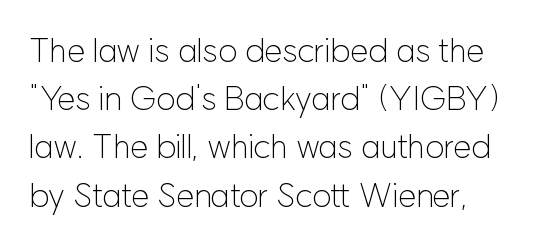
{"serif": "no", "italic": "no", "bold": "no", "weight": "light", "width": "normal", "stroke_contrast": "low", "x_height": "medium", "monospaced": "no", "underline": "no", "align": "left", "line_spacing": "normal", "line_spacing_ratio": 1.46, "letter_spacing": "normal", "letter_spacing_em": 0.0, "glyph_px": 33}
